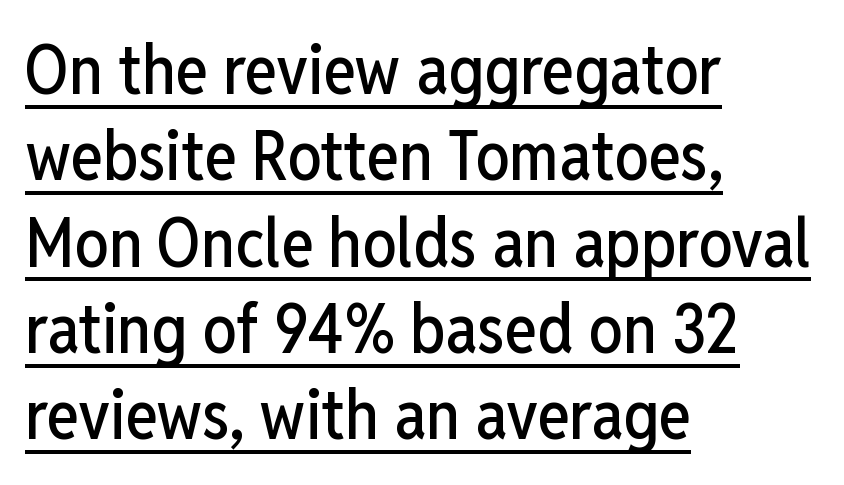
Each letter keeps its own natural width here, so spacing adapts to shape. The words here are underlined. This sample uses plain, unmodified letter spacing. Line beginnings align vertically; line endings do not. The characters display no serif detailing; their extremities are plain.
